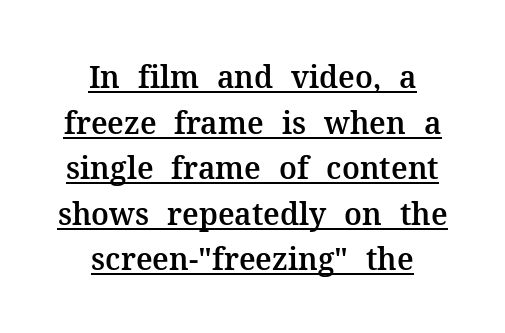
Q: Is the text italic (slanted)? A: No, it is upright.
Q: Is the typeface a serif or a sans-serif typeface? A: Serif.
Q: Is the text underlined? A: Yes.
Q: How is the paragraph aligned? A: Centered.
Q: Is the spacing between letters normal or unusually wide? A: Normal.
Q: Is the spacing between lines tight, normal or loose? A: Normal.
Q: Width (condensed, normal, or wide)? A: Normal.
Q: Stroke contrast? A: Medium.
Q: x-height? A: Medium.
Q: Monospaced? A: No.
